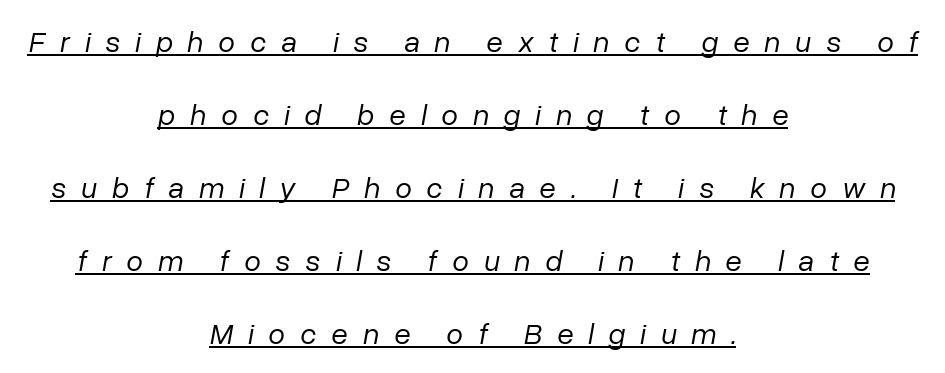
{"italic": "yes", "lean": "right", "slant_degrees": 10, "bold": "no", "weight": "regular", "width": "normal", "stroke_contrast": "low", "x_height": "medium", "monospaced": "no", "underline": "yes", "align": "center", "line_spacing": "loose", "line_spacing_ratio": 2.43, "letter_spacing": "wide", "letter_spacing_em": 0.5, "glyph_px": 30}
